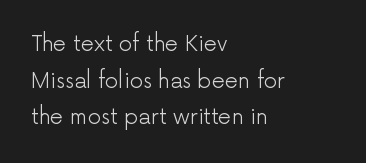
{"italic": "no", "bold": "no", "underline": "no", "align": "left", "line_spacing_ratio": 1.74, "letter_spacing": "normal", "letter_spacing_em": 0.0, "glyph_px": 21}
